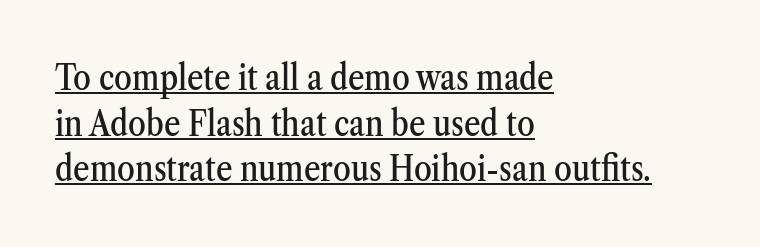
Notice how the stems are strictly vertical — no italics here. The string is rendered with underlining switched on. These lines keep a tight, regular rhythm from letter to letter. The lines sit at an ordinary, default distance from one another. Leftover space on each line is placed entirely after the last word. This sample has the flowing, uneven cadence of proportional lettering.
